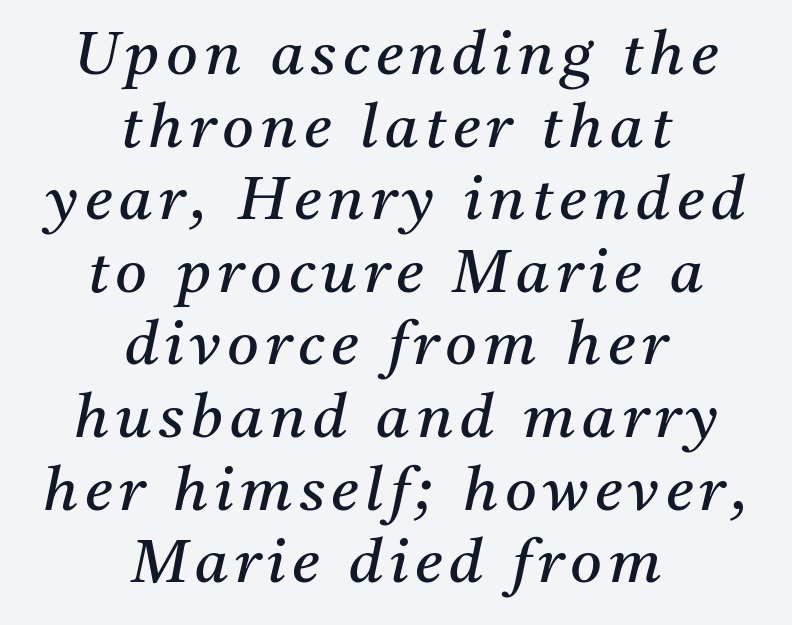
The passage shown is typed in a proportional face where columns would drift. The strokes are not fattened; the text isn't bold. When letters slant like this, we call the style italic. This rendering employs a face with finishing strokes, i.e., a serif. Descenders hang freely into open space. Reading down the block, each line starts at a different indent, mirrored at its end.
